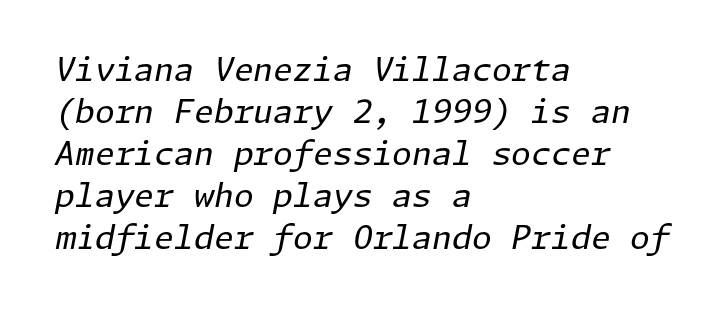
The image shows 32 px regular-weight type, italic (leaning right); set left-aligned, normal line spacing (1.31x), normal letter spacing, not underlined; low stroke contrast and a medium x-height.
